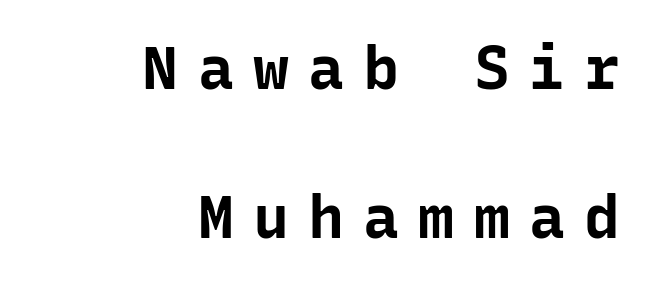
Q: Is the text bold? A: Yes.
Q: Is the text italic (slanted)? A: No, it is upright.
Q: Is the typeface a serif or a sans-serif typeface? A: Sans-serif.
Q: Is the text underlined? A: No.
Q: How is the paragraph aligned? A: Right-aligned.
Q: Is the spacing between letters normal or unusually wide? A: Unusually wide.
Q: Is the spacing between lines tight, normal or loose? A: Loose.
Q: Width (condensed, normal, or wide)? A: Normal.
Q: Stroke contrast? A: Low.
Q: x-height? A: Medium.
Q: Monospaced? A: Yes.
